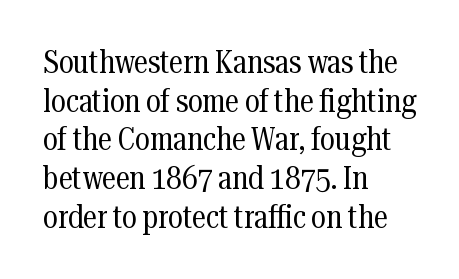
Q: Is the text bold? A: No.
Q: Is the text italic (slanted)? A: No, it is upright.
Q: Is the typeface a serif or a sans-serif typeface? A: Serif.
Q: Is the text underlined? A: No.
Q: How is the paragraph aligned? A: Left-aligned.
Q: Is the spacing between letters normal or unusually wide? A: Normal.
Q: Width (condensed, normal, or wide)? A: Condensed.
Q: Stroke contrast? A: Medium.
Q: x-height? A: Medium.
Q: Monospaced? A: No.
